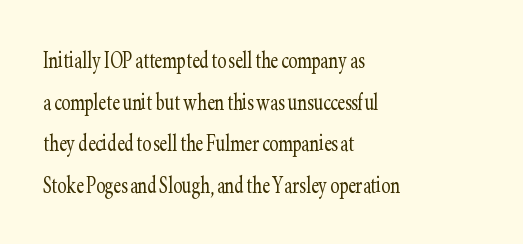
The image shows 27 px text type, upright; set left-aligned, normal line spacing (1.54x), normal letter spacing, not underlined.
